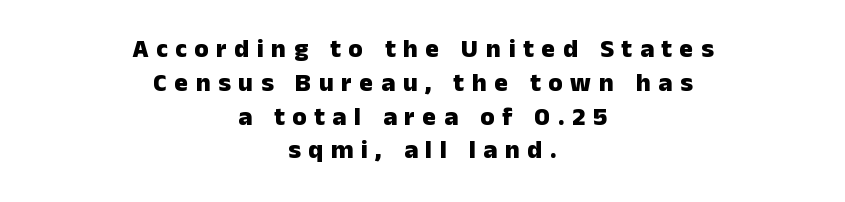
{"italic": "no", "bold": "yes", "underline": "no", "align": "center", "line_spacing": "normal", "line_spacing_ratio": 1.3, "letter_spacing": "wide", "letter_spacing_em": 0.29, "glyph_px": 26}
